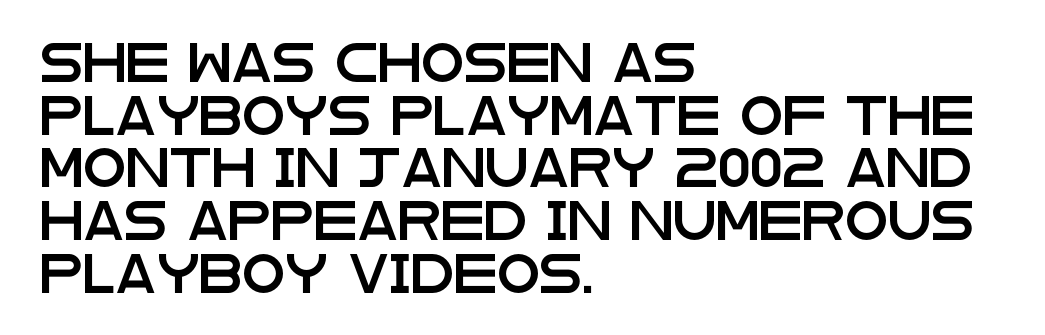
The image shows 39 px wide sans-serif type, upright; set left-aligned, normal line spacing (1.35x), normal letter spacing, not underlined; low stroke contrast and a large x-height.
